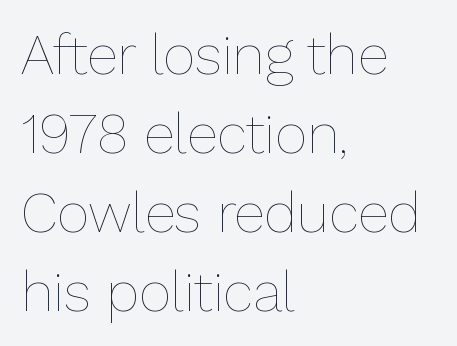
{"italic": "no", "bold": "no", "weight": "thin", "width": "normal", "stroke_contrast": "low", "x_height": "medium", "monospaced": "no", "underline": "no", "align": "left", "line_spacing": "normal", "line_spacing_ratio": 1.41, "letter_spacing": "normal", "letter_spacing_em": 0.0, "glyph_px": 56}
